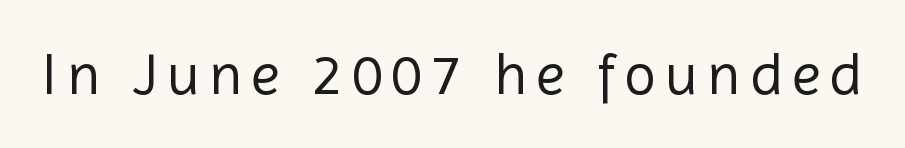
{"serif": "no", "italic": "no", "bold": "no", "weight": "regular", "width": "normal", "x_height": "medium", "monospaced": "no", "underline": "no", "glyph_px": 59}
